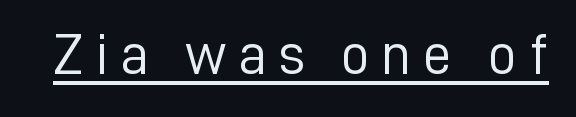
Q: Is the text bold? A: No.
Q: Is the text italic (slanted)? A: No, it is upright.
Q: Is the typeface a serif or a sans-serif typeface? A: Sans-serif.
Q: Is the text underlined? A: Yes.
Q: Is the spacing between letters normal or unusually wide? A: Unusually wide.
Q: Width (condensed, normal, or wide)? A: Normal.
Q: Stroke contrast? A: Low.
Q: x-height? A: Medium.
Q: Monospaced? A: No.
